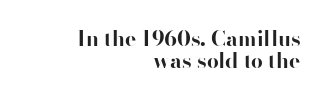
The image shows 21 px bold type, upright; set right-aligned, tight line spacing (1.04x), normal letter spacing, not underlined.
